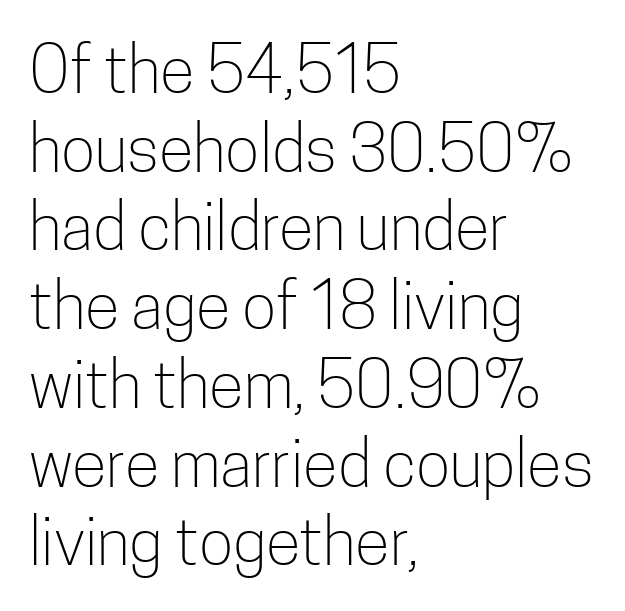
Q: Is the text bold? A: No.
Q: Is the text italic (slanted)? A: No, it is upright.
Q: Is the typeface a serif or a sans-serif typeface? A: Sans-serif.
Q: Is the text underlined? A: No.
Q: How is the paragraph aligned? A: Left-aligned.
Q: Is the spacing between letters normal or unusually wide? A: Normal.
Q: Width (condensed, normal, or wide)? A: Condensed.
Q: Stroke contrast? A: Low.
Q: x-height? A: Medium.
Q: Monospaced? A: No.
